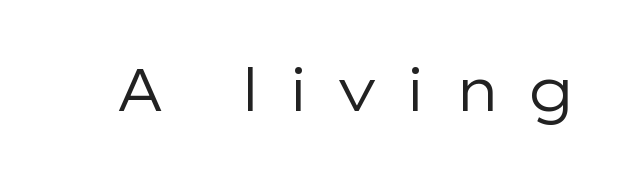
The type family on display is of the sans-serif kind. The typography opts for an upright posture over an oblique one. Stroke mass is kept to a normal reading level or below. The area under the type is left untouched. A typesetter would call this proportional, since set widths differ per character. These lines have a slow, spaced-out rhythm from letter to letter.
